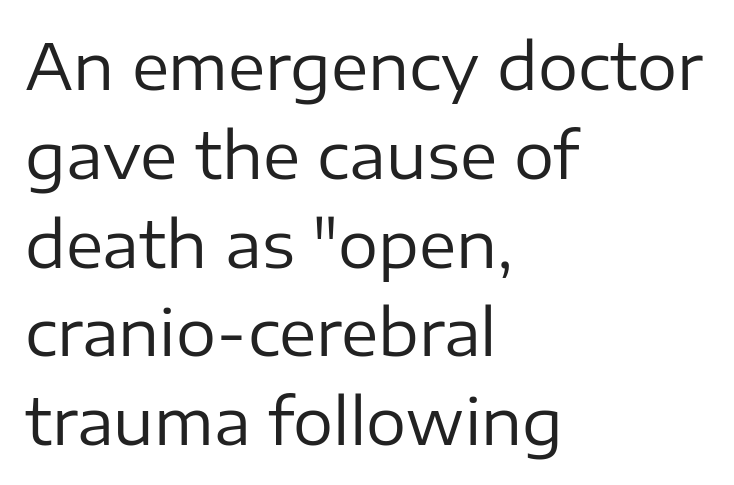
Q: Is the text bold? A: No.
Q: Is the text italic (slanted)? A: No, it is upright.
Q: Is the typeface a serif or a sans-serif typeface? A: Sans-serif.
Q: Is the text underlined? A: No.
Q: How is the paragraph aligned? A: Left-aligned.
Q: Is the spacing between letters normal or unusually wide? A: Normal.
Q: Is the spacing between lines tight, normal or loose? A: Normal.
Q: Width (condensed, normal, or wide)? A: Normal.
Q: Stroke contrast? A: Low.
Q: x-height? A: Medium.
Q: Monospaced? A: No.
